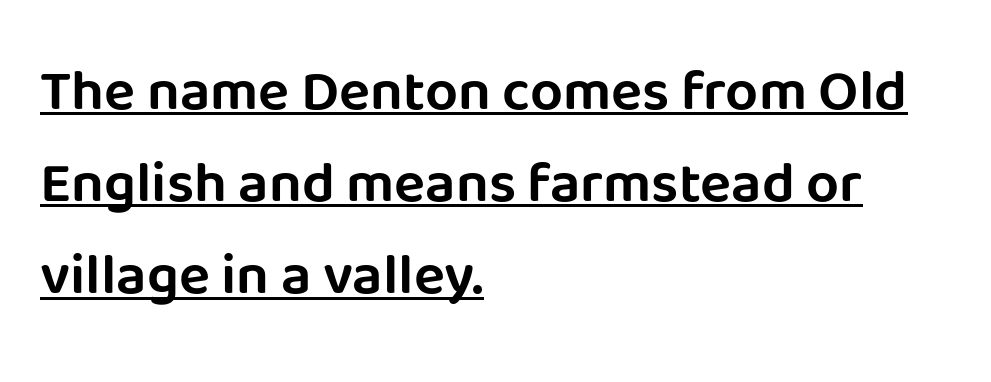
{"serif": "no", "italic": "no", "width": "normal", "stroke_contrast": "low", "x_height": "large", "monospaced": "no", "underline": "yes", "align": "left", "line_spacing": "normal", "line_spacing_ratio": 1.59, "letter_spacing": "normal", "letter_spacing_em": 0.0, "glyph_px": 58}
